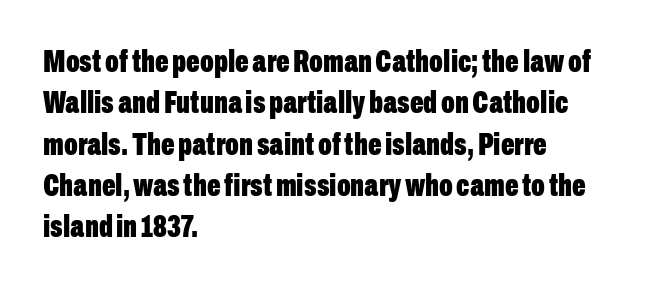
The characters display no serif detailing; their extremities are plain. The letters stand upright; this is a roman face. Vertical spacing — default. The face used here is proportionally spaced, like ordinary book or web type. The lines are quadded left.
